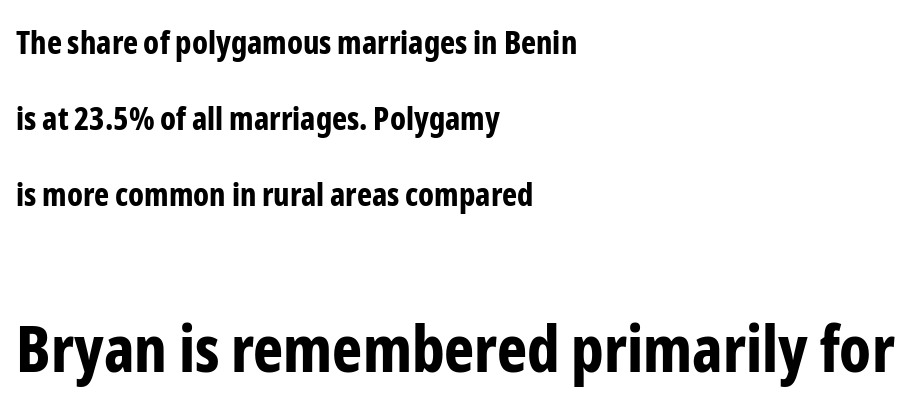
Does extra space separate the letters? No, they use regular spacing. Serifs: no, the terminals of the letterforms are clean. Typesetter's note: full bold, strokes at maximum text heaviness. A typesetter would call this leading open, well beyond the default. In CSS terms this would be text-align: left. Check under the words: just untouched page.
